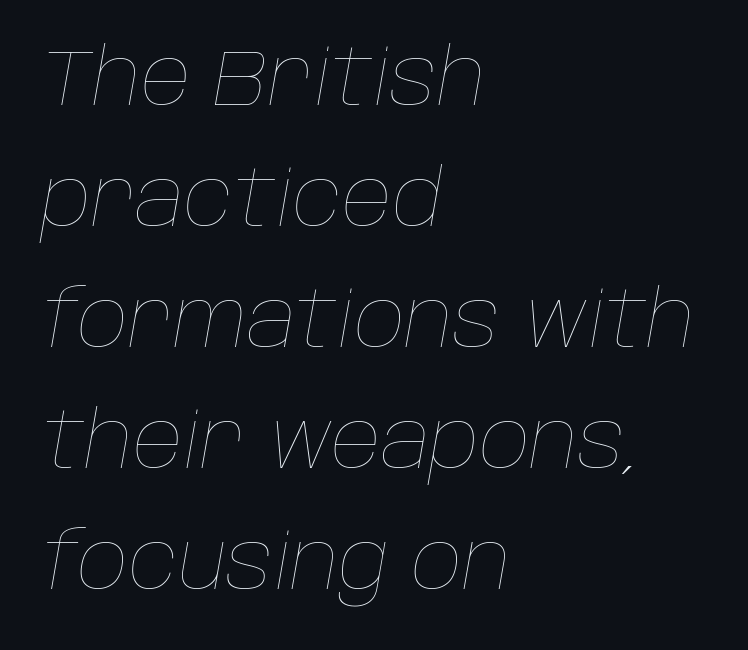
Slanted lettering throughout. Is the block centered? No — it sits flush against the left margin. There is no visible air inserted between adjacent glyphs. Leading matches the norm, producing a regular column. Each row of text sits above clean, open space.
